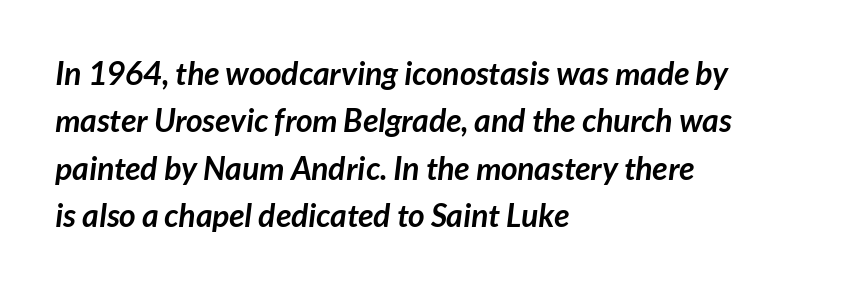
The string is rendered with underlining switched off. In terms of letterspacing, this is plain default setting. The lines in this sample share a left origin and differ only in where they stop. The leading is moderate, giving the passage an even texture.
